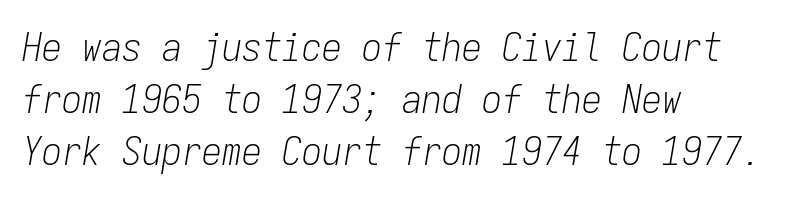
{"italic": "yes", "lean": "right", "slant_degrees": 9, "bold": "no", "weight": "light", "width": "condensed", "stroke_contrast": "low", "x_height": "medium", "monospaced": "yes", "underline": "no", "align": "left", "line_spacing": "normal", "line_spacing_ratio": 1.3, "letter_spacing": "normal", "letter_spacing_em": 0.0, "glyph_px": 40}
